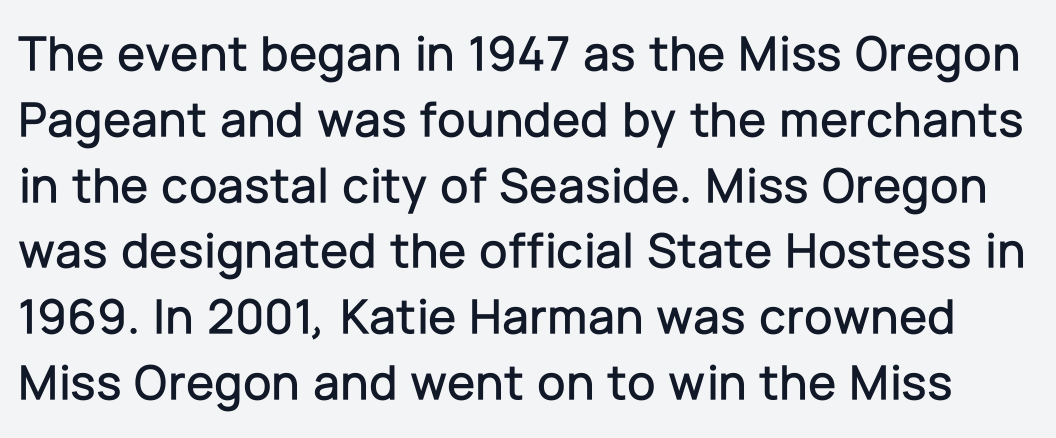
Standard letterfit; no display-style spreading of the glyphs. This is roman type, the default non-slanted kind. Rule under the text: the space is simply empty. A normal amount of white space separates one row of letters from the next.
